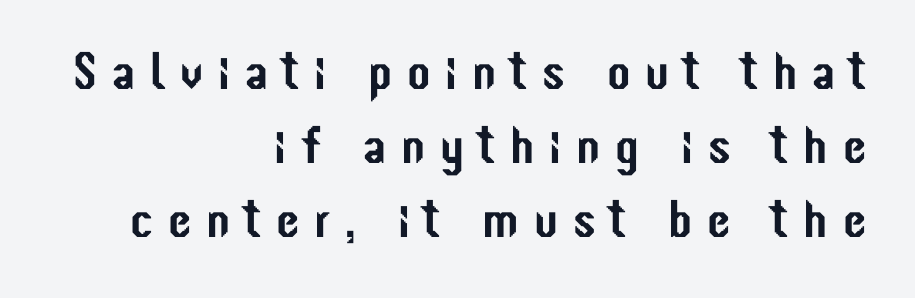
The image shows 53 px condensed sans-serif type, upright; set right-aligned, normal line spacing (1.4x), unusually wide letter spacing (+0.28 em), not underlined; low stroke contrast and a medium x-height.
